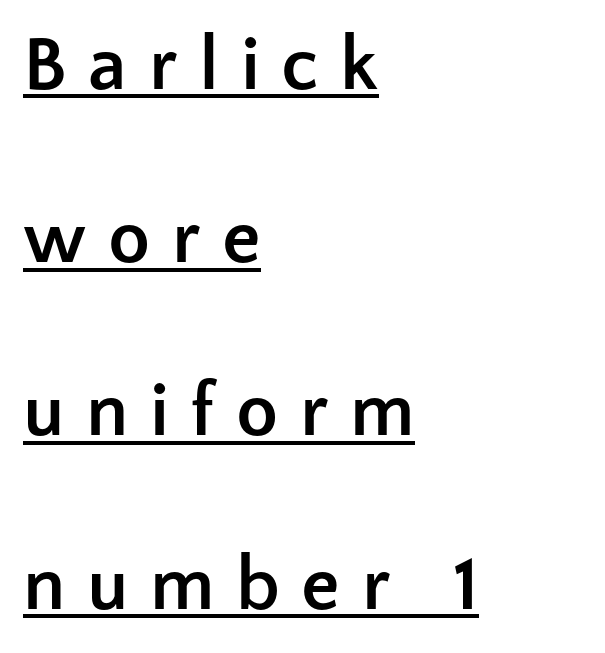
{"serif": "no", "italic": "no", "bold": "yes", "weight": "semibold", "width": "normal", "stroke_contrast": "low", "x_height": "medium", "monospaced": "no", "underline": "yes", "align": "left", "line_spacing": "loose", "line_spacing_ratio": 2.25, "letter_spacing": "wide", "letter_spacing_em": 0.28, "glyph_px": 77}
